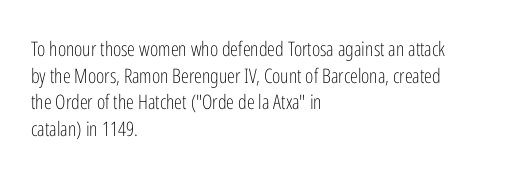
Does the copy run flush right? No — it runs flush left. The block of text has a typical density, with ordinary space between rows. This sample uses plain, unmodified letter spacing. The zone under the glyphs is completely vacant. A roman cut, with each character standing at attention. Stem width sits at or under what a default text font uses.
